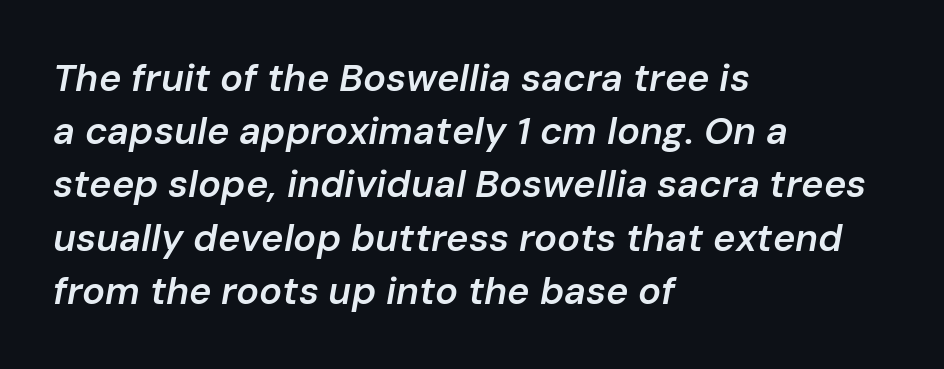
Q: Is the text bold? A: Semi-bold.
Q: Is the text italic (slanted)? A: Yes, it leans right by about 10 degrees.
Q: Is the text underlined? A: No.
Q: How is the paragraph aligned? A: Left-aligned.
Q: Is the spacing between letters normal or unusually wide? A: Normal.
Q: Is the spacing between lines tight, normal or loose? A: Normal.
Q: Width (condensed, normal, or wide)? A: Normal.
Q: Stroke contrast? A: Low.
Q: x-height? A: Medium.
Q: Monospaced? A: No.
